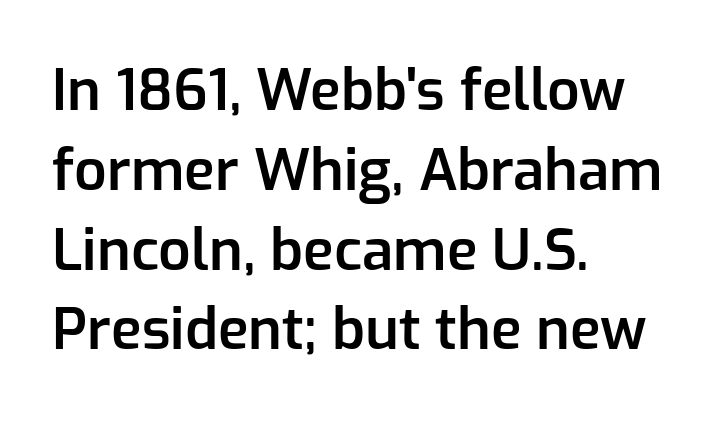
The image shows 57 px semibold sans-serif type, upright; set left-aligned, normal line spacing (1.4x), normal letter spacing, not underlined; low stroke contrast and a medium x-height.
